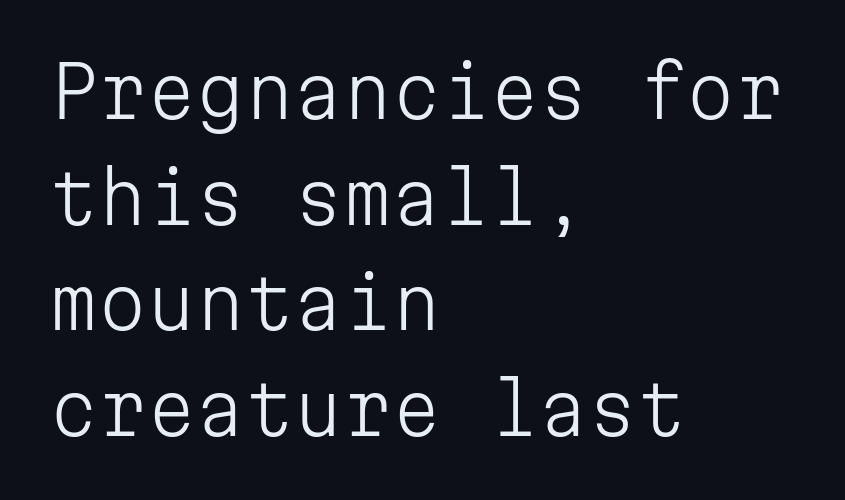
The letters look calm and open, with moderate or lighter stems. Underline: absent. A typesetter would call this monospace, since all characters share one set width. Typeset ragged right — the left edge is the straight one. Italic? Not at all — the glyphs are vertical. What stands out about the letter spacing? Nothing — it is the standard amount.
